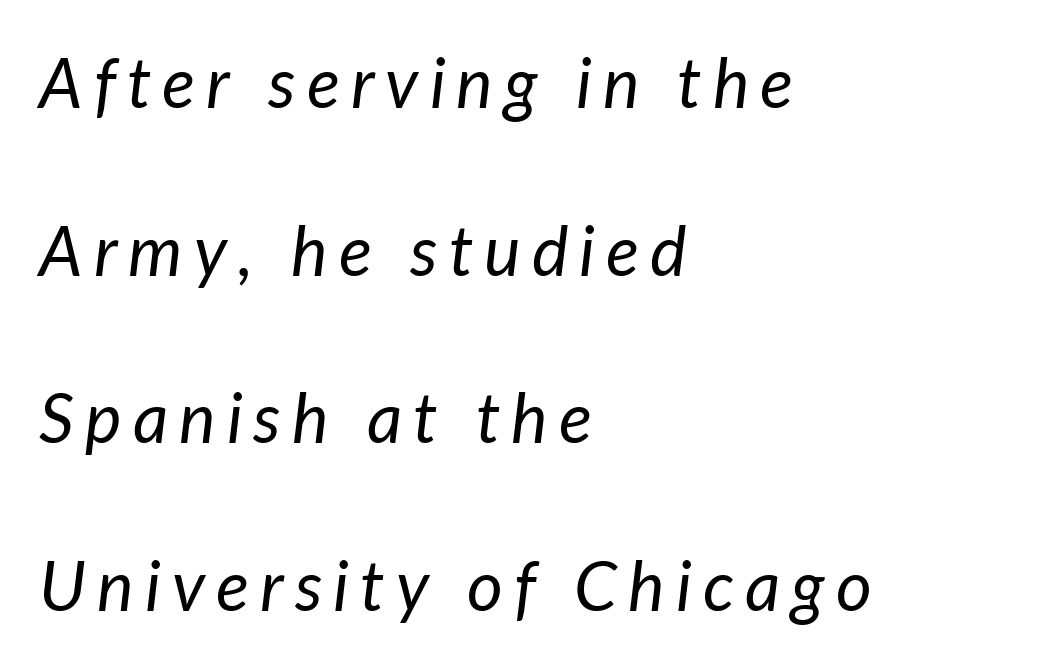
Note the varied advance widths — an 'i' is clearly narrower than an 'm'. Observe the lean: these are italic letterforms. The passage shown is not underscored anywhere. A typesetter would call this leading open, well beyond the default. Summary of weight: not heavy and not bold.
